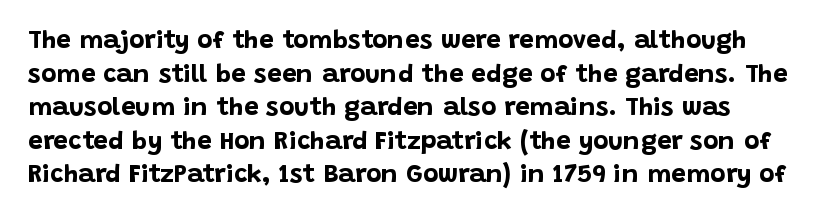
The image shows 26 px bold type, upright; set normal line spacing (1.29x), normal letter spacing, not underlined.
